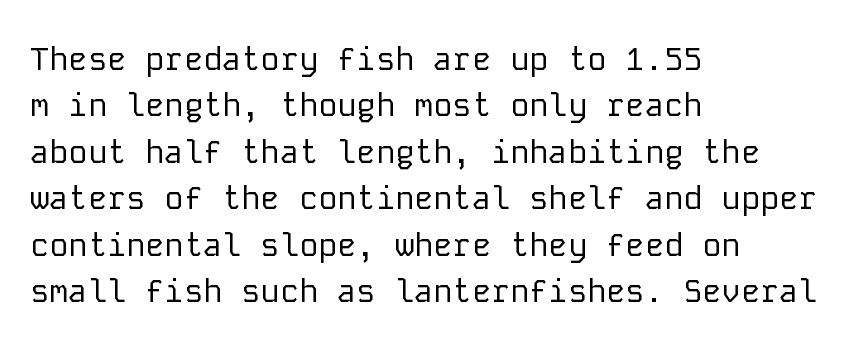
The rag falls on the right side of this text block. The font is comparable to plain body text, perhaps lighter. Are there feet on the stems? There aren't — it's a sans. What's the leading like? Ordinary, nothing unusual. A clean baseline with only descenders dipping below it. The font's upright variant was chosen for this text.
